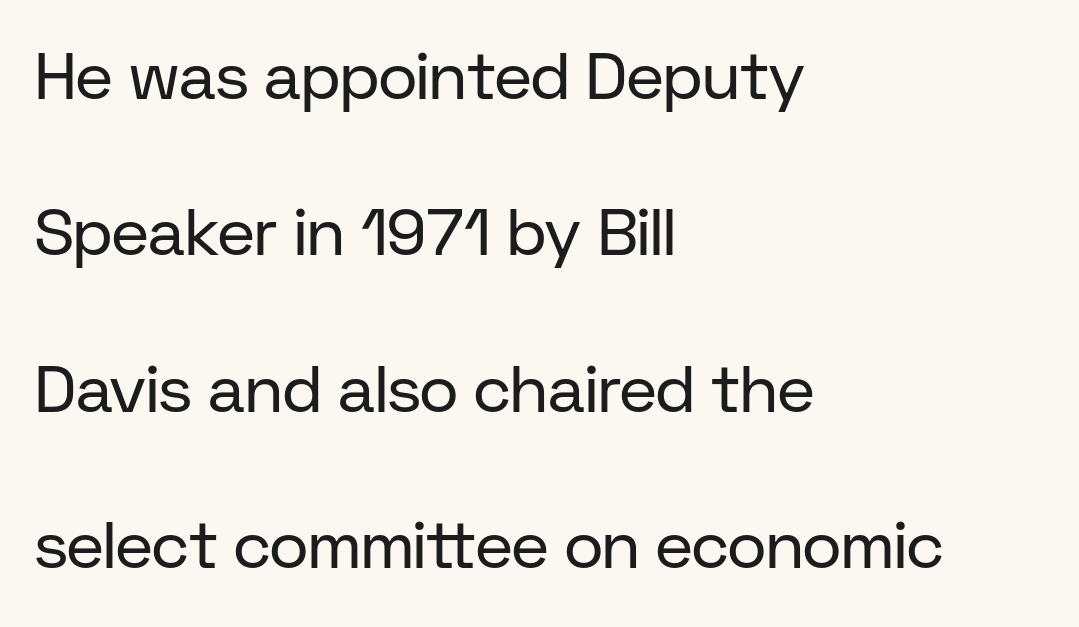
The rendering uses natural spacing where letterforms have individual widths. There is no visible air inserted between adjacent glyphs. The string is rendered with underlining switched off. This rendering employs a face without finishing strokes, i.e., a sans-serif.
